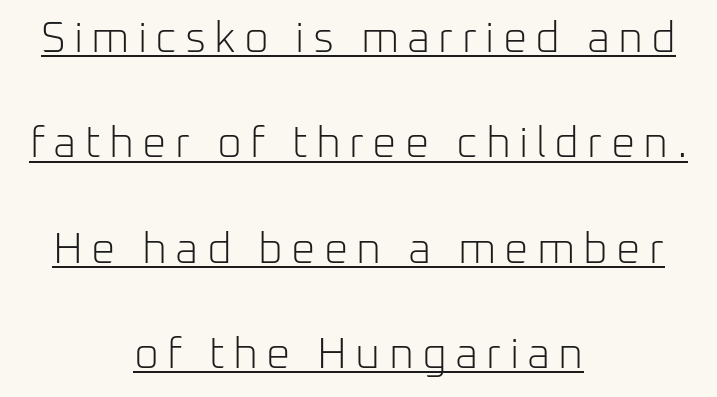
The strokes carry an ordinary text weight at most. This is sans-serif lettering, the kind often seen on screens and signage. Whoever set this chose breathing room over compactness in the vertical rhythm. Where is the straight margin? There isn't one; the lines are centered. When letters stand straight like this, we call the style roman or upright.
